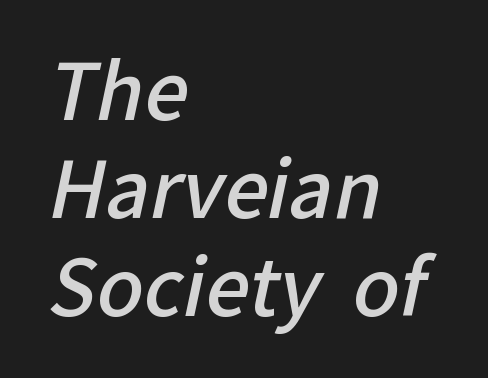
{"serif": "no", "bold": "semi", "weight": "semibold", "width": "normal", "stroke_contrast": "low", "x_height": "medium", "monospaced": "no", "underline": "no", "align": "left", "line_spacing": "normal", "line_spacing_ratio": 1.27, "letter_spacing": "normal", "letter_spacing_em": 0.0, "glyph_px": 77}
